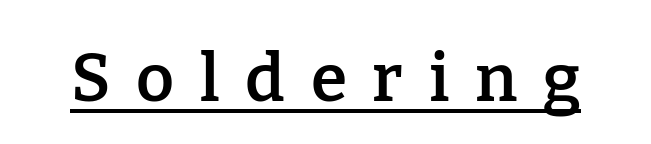
{"serif": "yes", "italic": "no", "bold": "semi", "weight": "semibold", "width": "normal", "stroke_contrast": "low", "x_height": "medium", "monospaced": "no", "underline": "yes", "letter_spacing": "wide", "letter_spacing_em": 0.39, "glyph_px": 66}
